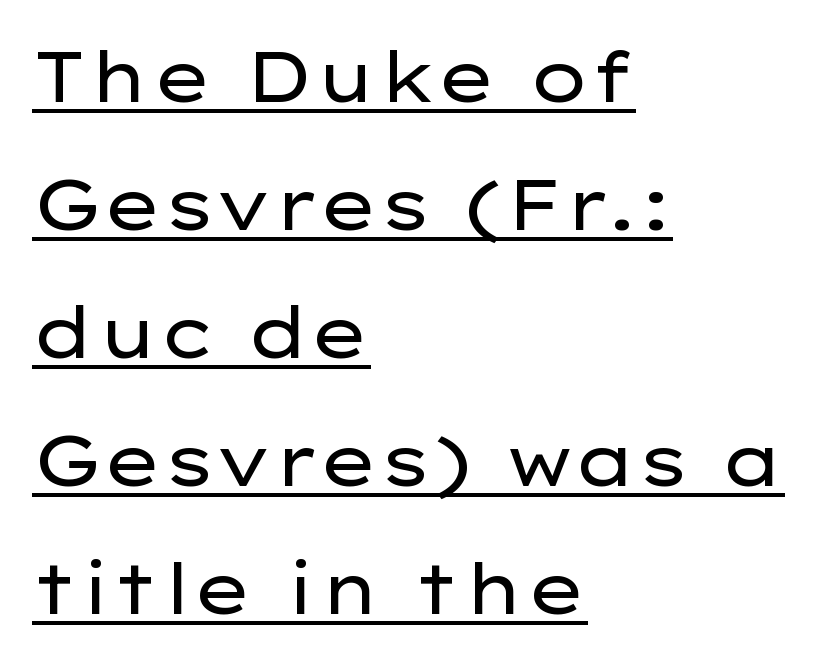
No chunkiness to these letters — they're not bold. Tall strokes in this sample are plumb rather than angled. You could not count columns in this text — the font is proportionally spaced. Nothing sits at the stroke ends, so this counts as sans-serif. Quick note: underline on.
